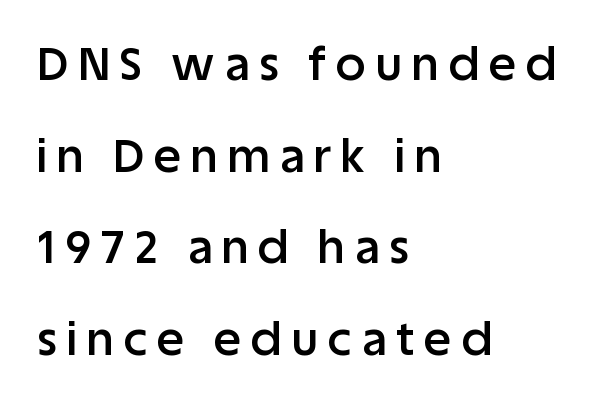
{"serif": "no", "italic": "no", "bold": "semi", "weight": "semibold", "width": "normal", "stroke_contrast": "low", "x_height": "large", "monospaced": "no", "underline": "no", "align": "left", "line_spacing": "loose", "line_spacing_ratio": 1.99, "letter_spacing": "wide", "letter_spacing_em": 0.22, "glyph_px": 46}
